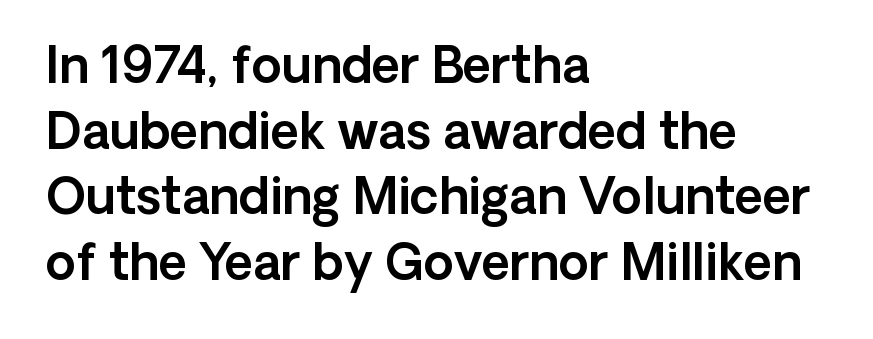
No italicization has been applied; the sample stays upright. Proportional: the letters do not fall into vertical columns. The lines sit at an ordinary, default distance from one another. Type without underlining. The letters carry no serifs — their stems end cleanly without finishing strokes.
